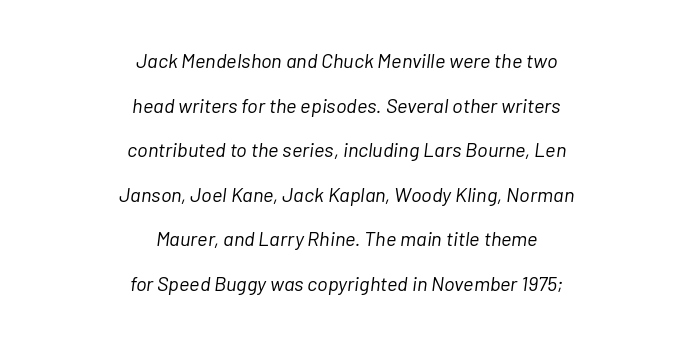
{"italic": "yes", "lean": "right", "slant_degrees": 7, "bold": "no", "underline": "no", "align": "center", "line_spacing": "loose", "line_spacing_ratio": 2.23, "letter_spacing": "normal", "letter_spacing_em": 0.0, "glyph_px": 20}
